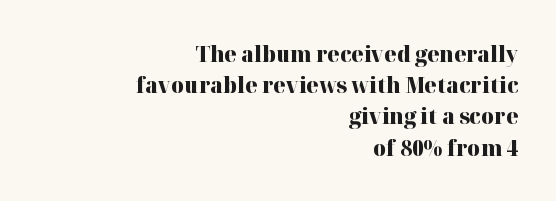
Students, observe: this is what conventionally led text looks like. Short note: letters normally spaced. You can tell it's not italic because the verticals are truly vertical. The lines are quadded right. A full-strength bold gives these letters their thick strokes.
